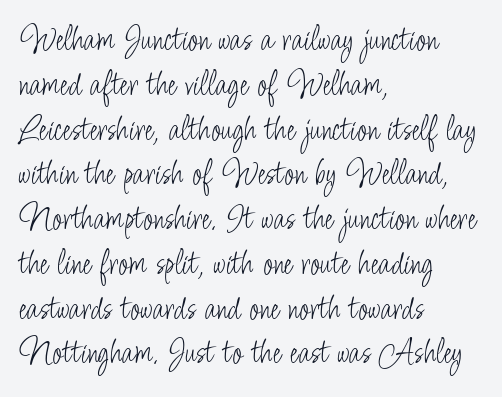
Q: Is the text bold? A: No.
Q: Is the text italic (slanted)? A: Yes.
Q: Is the typeface a serif or a sans-serif typeface? A: Sans-serif.
Q: Is the text underlined? A: No.
Q: How is the paragraph aligned? A: Left-aligned.
Q: Is the spacing between letters normal or unusually wide? A: Normal.
Q: Width (condensed, normal, or wide)? A: Condensed.
Q: Stroke contrast? A: Low.
Q: x-height? A: Small.
Q: Monospaced? A: No.
